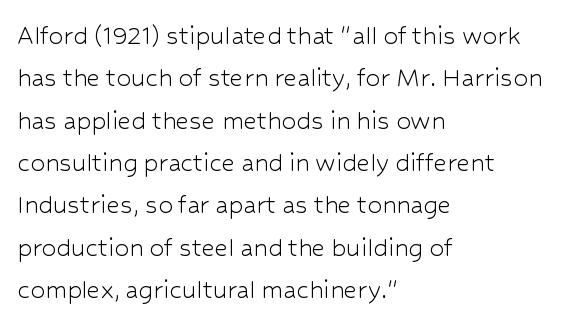
{"serif": "no", "italic": "no", "bold": "no", "weight": "light", "width": "normal", "stroke_contrast": "low", "x_height": "medium", "monospaced": "no", "underline": "no", "align": "left", "line_spacing": "normal", "line_spacing_ratio": 1.46, "letter_spacing": "normal", "letter_spacing_em": 0.0, "glyph_px": 29}
